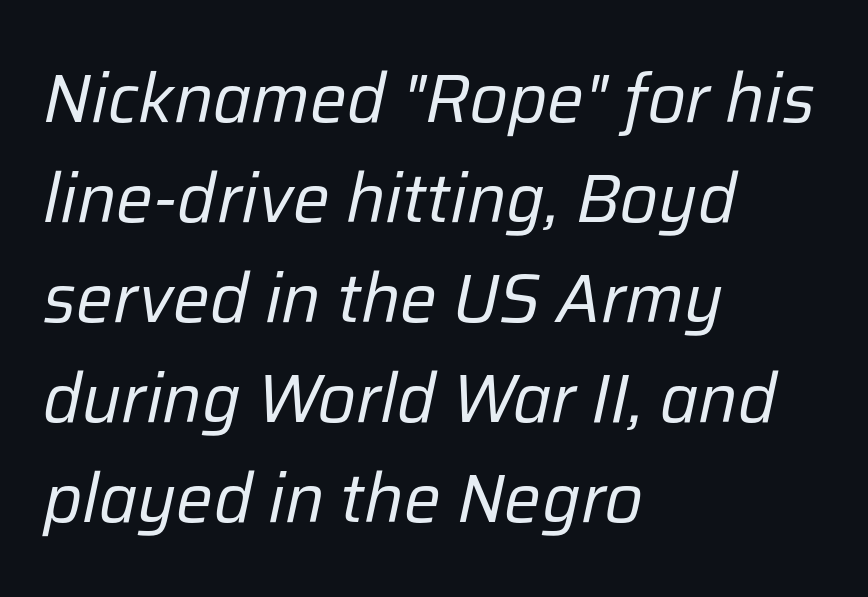
{"italic": "yes", "lean": "right", "slant_degrees": 12, "bold": "no", "weight": "regular", "width": "normal", "stroke_contrast": "low", "x_height": "medium", "monospaced": "no", "underline": "no", "align": "left", "line_spacing": "normal", "line_spacing_ratio": 1.45, "letter_spacing": "normal", "letter_spacing_em": 0.0, "glyph_px": 69}
